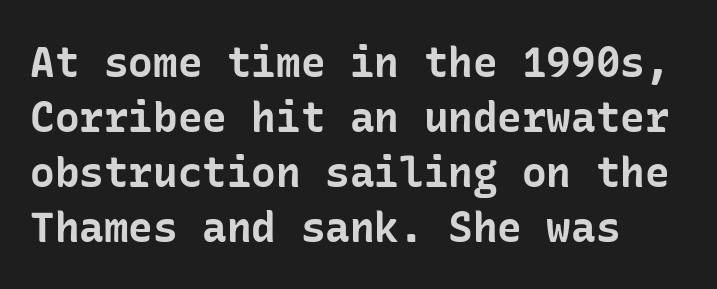
The image shows 41 px bold sans-serif type, upright; set left-aligned, normal line spacing (1.34x), normal letter spacing, not underlined; low stroke contrast and a medium x-height.
